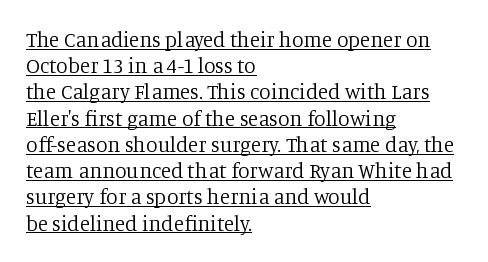
{"italic": "no", "bold": "no", "underline": "yes", "align": "left", "line_spacing": "normal", "line_spacing_ratio": 1.25, "letter_spacing": "normal", "letter_spacing_em": 0.0, "glyph_px": 21}
